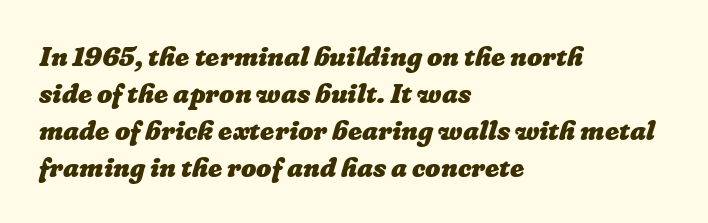
{"bold": "yes", "underline": "no", "align": "left", "line_spacing": "normal", "line_spacing_ratio": 1.37, "letter_spacing": "normal", "letter_spacing_em": 0.0, "glyph_px": 27}
